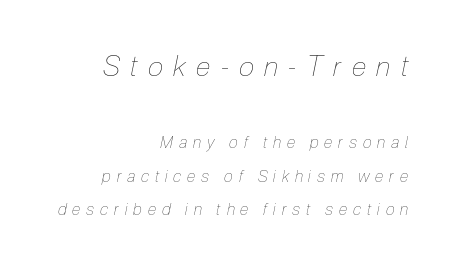
{"italic": "yes", "lean": "right", "slant_degrees": 12, "bold": "no", "weight": "thin", "width": "condensed", "stroke_contrast": "low", "x_height": "medium", "monospaced": "no", "underline": "no", "align": "right", "line_spacing": "loose", "line_spacing_ratio": 2.1, "letter_spacing": "wide", "letter_spacing_em": 0.37, "larger_block": "first", "size_ratio": 1.75, "glyph_px": 28}
